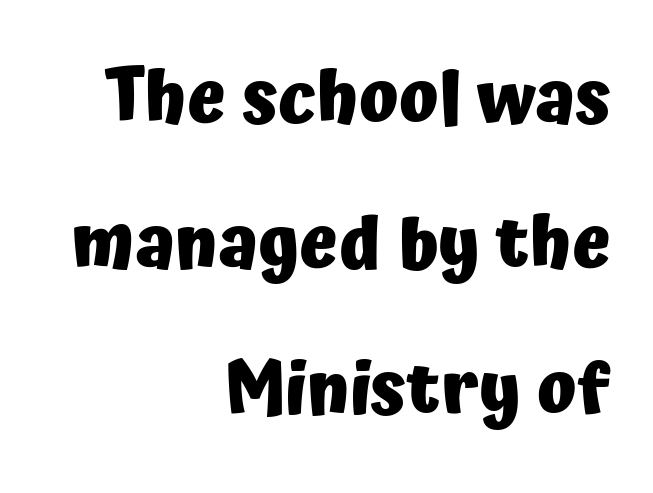
Q: Is the text bold? A: Yes.
Q: Is the text italic (slanted)? A: No, it is upright.
Q: Is the typeface a serif or a sans-serif typeface? A: Sans-serif.
Q: Is the text underlined? A: No.
Q: How is the paragraph aligned? A: Right-aligned.
Q: Is the spacing between letters normal or unusually wide? A: Normal.
Q: Is the spacing between lines tight, normal or loose? A: Loose.
Q: Width (condensed, normal, or wide)? A: Normal.
Q: Stroke contrast? A: Low.
Q: x-height? A: Medium.
Q: Monospaced? A: No.
